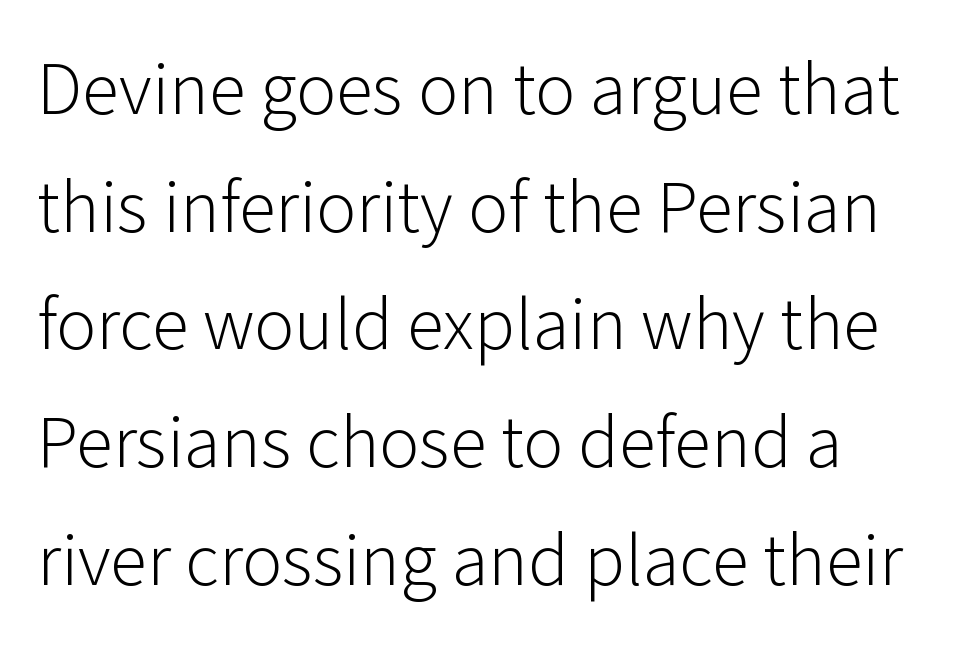
The image shows 75 px light sans-serif type, upright; set left-aligned, normal line spacing (1.57x), normal letter spacing, not underlined; low stroke contrast and a medium x-height.
